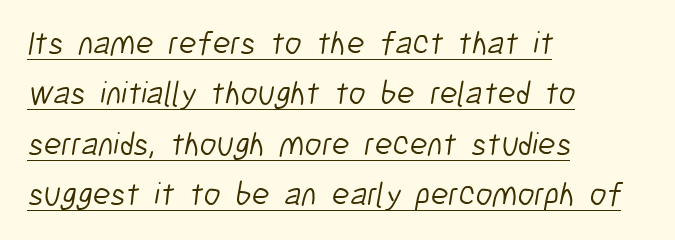
Q: Is the text bold? A: No.
Q: Is the typeface a serif or a sans-serif typeface? A: Sans-serif.
Q: Is the text underlined? A: Yes.
Q: How is the paragraph aligned? A: Left-aligned.
Q: Is the spacing between letters normal or unusually wide? A: Normal.
Q: Is the spacing between lines tight, normal or loose? A: Normal.
Q: Width (condensed, normal, or wide)? A: Condensed.
Q: Stroke contrast? A: Low.
Q: x-height? A: Medium.
Q: Monospaced? A: No.
